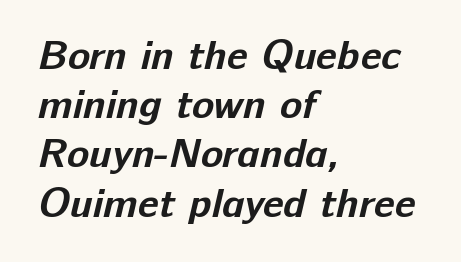
Q: Is the text bold? A: Yes.
Q: Is the typeface a serif or a sans-serif typeface? A: Sans-serif.
Q: Is the text underlined? A: No.
Q: How is the paragraph aligned? A: Left-aligned.
Q: Is the spacing between letters normal or unusually wide? A: Normal.
Q: Width (condensed, normal, or wide)? A: Normal.
Q: Stroke contrast? A: Low.
Q: x-height? A: Medium.
Q: Monospaced? A: No.
